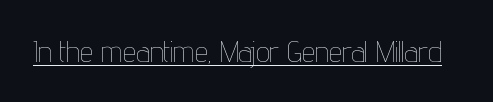
Q: Is the text bold? A: No.
Q: Is the text italic (slanted)? A: No, it is upright.
Q: Is the text underlined? A: Yes.
Q: Is the spacing between letters normal or unusually wide? A: Normal.
Q: Width (condensed, normal, or wide)? A: Condensed.
Q: Stroke contrast? A: Low.
Q: x-height? A: Medium.
Q: Monospaced? A: No.
